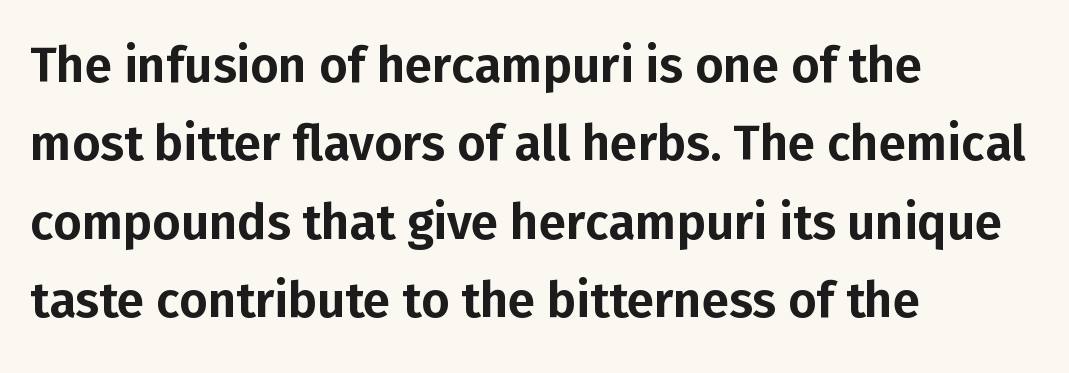
{"serif": "no", "italic": "no", "width": "normal", "stroke_contrast": "low", "x_height": "medium", "monospaced": "no", "underline": "no", "align": "left", "line_spacing": "normal", "line_spacing_ratio": 1.6, "letter_spacing": "normal", "letter_spacing_em": 0.0, "glyph_px": 49}
